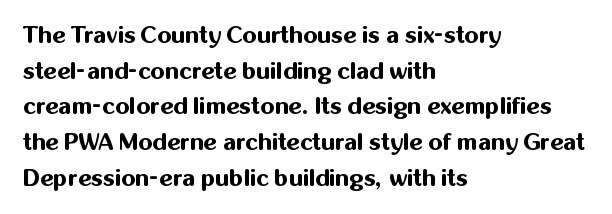
The image shows 23 px bold type, upright; set left-aligned, normal line spacing (1.55x), normal letter spacing, not underlined.
